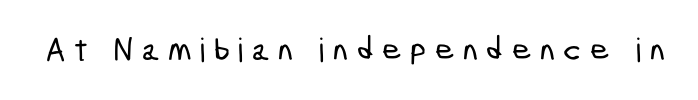
{"serif": "no", "width": "condensed", "stroke_contrast": "low", "x_height": "medium", "monospaced": "no", "underline": "no", "letter_spacing": "wide", "letter_spacing_em": 0.26, "glyph_px": 33}
